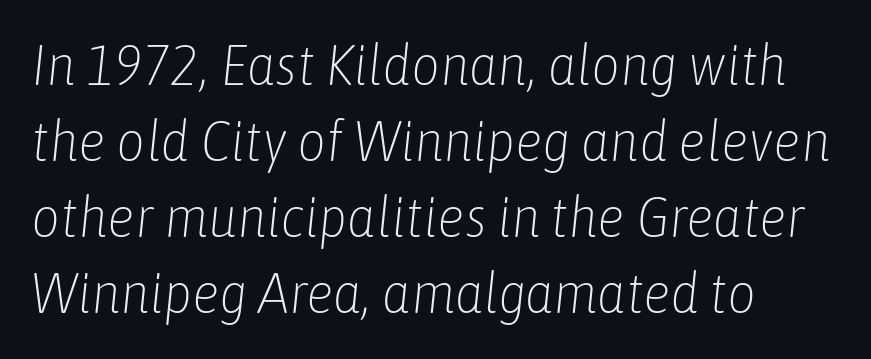
Heft: none added — not bold. The foot of each line stays bare and open. One-word summary of the alignment: left. The line-height multiplier appears to be the usual default.
